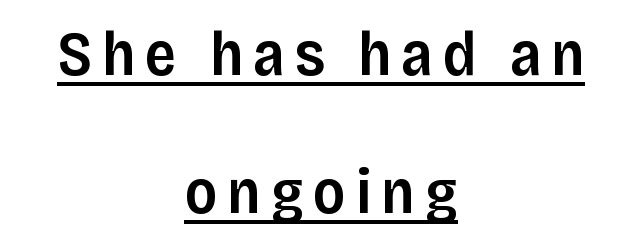
This sample has the flowing, uneven cadence of proportional lettering. The typography opts for an upright posture over an oblique one. Underlined type. Both edges are ragged and mirror each other, which tells us the setting is centered.
